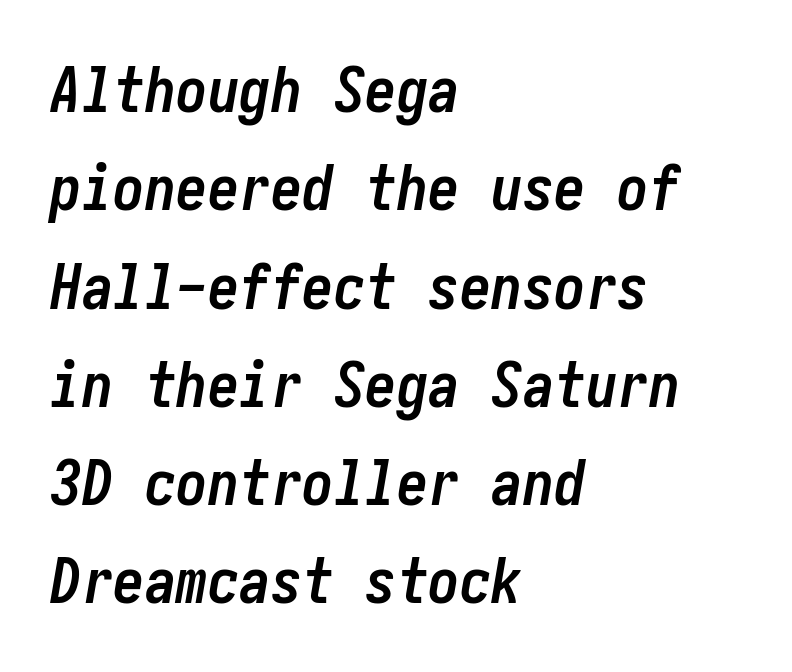
Q: Is the text bold? A: Yes.
Q: Is the text italic (slanted)? A: Yes, it leans right by about 10 degrees.
Q: Is the text underlined? A: No.
Q: How is the paragraph aligned? A: Left-aligned.
Q: Is the spacing between letters normal or unusually wide? A: Normal.
Q: Is the spacing between lines tight, normal or loose? A: Normal.
Q: Width (condensed, normal, or wide)? A: Condensed.
Q: Stroke contrast? A: Low.
Q: x-height? A: Medium.
